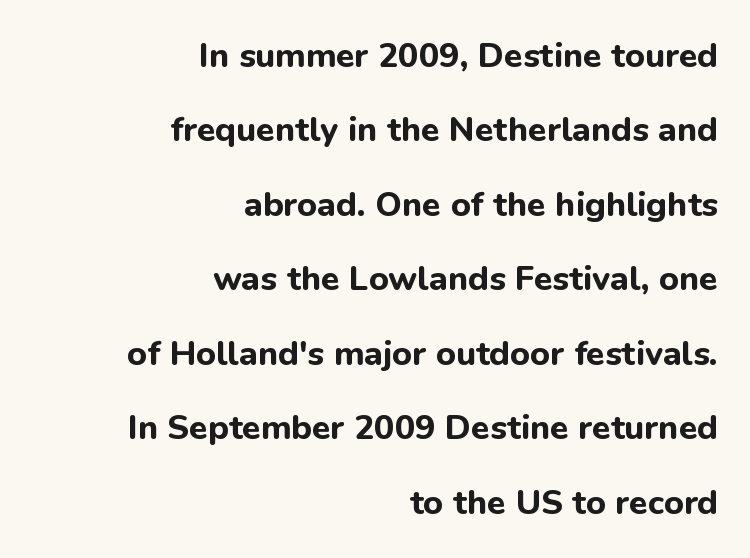
Q: Is the text bold? A: Yes.
Q: Is the text italic (slanted)? A: No, it is upright.
Q: Is the typeface a serif or a sans-serif typeface? A: Sans-serif.
Q: Is the text underlined? A: No.
Q: How is the paragraph aligned? A: Right-aligned.
Q: Is the spacing between letters normal or unusually wide? A: Normal.
Q: Is the spacing between lines tight, normal or loose? A: Loose.
Q: Width (condensed, normal, or wide)? A: Normal.
Q: Stroke contrast? A: Low.
Q: x-height? A: Medium.
Q: Monospaced? A: No.
